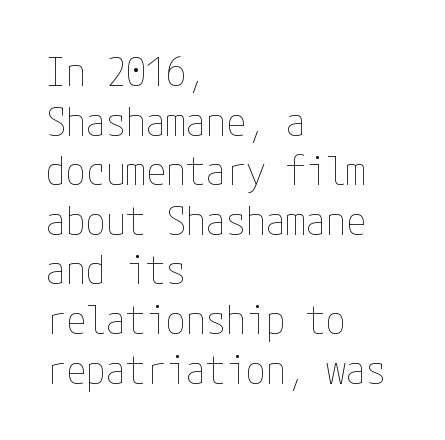
Every row of glyphs begins at an identical x-position on the left. What stands out about the letter spacing? Nothing — it is the standard amount. Tall strokes in this sample are plumb rather than angled. Think standard paragraph weight, or any step lighter than that. The passage shown is not underscored anywhere.
